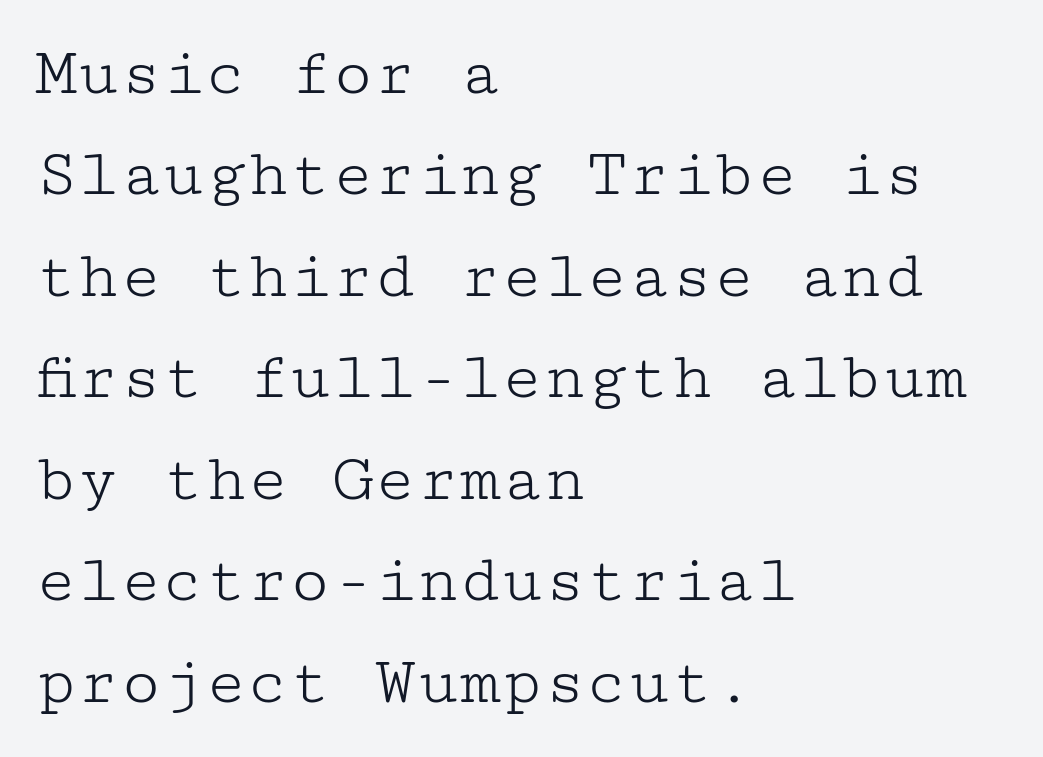
Characters follow at the spacing the type designer built in. Look at the bottom of the vertical strokes: they flare into serifs here. The font sits on the lighter half of the weight spectrum, regular included. Evenly set lines give the paragraph a standard silhouette. A bare baseline throughout the passage.
